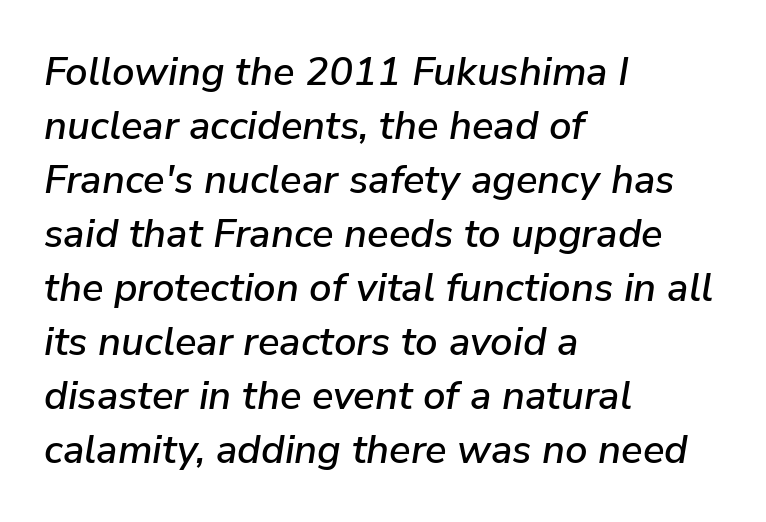
Q: Is the text italic (slanted)? A: Yes, it leans right by about 9 degrees.
Q: Is the text underlined? A: No.
Q: How is the paragraph aligned? A: Left-aligned.
Q: Is the spacing between letters normal or unusually wide? A: Normal.
Q: Is the spacing between lines tight, normal or loose? A: Normal.
Q: Width (condensed, normal, or wide)? A: Normal.
Q: Stroke contrast? A: Low.
Q: x-height? A: Medium.
Q: Monospaced? A: No.
